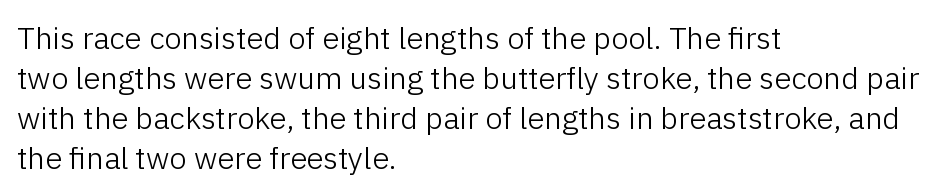
{"serif": "no", "italic": "no", "bold": "no", "weight": "light", "width": "normal", "stroke_contrast": "low", "x_height": "medium", "monospaced": "no", "underline": "no", "align": "left", "line_spacing": "normal", "line_spacing_ratio": 1.29, "letter_spacing": "normal", "letter_spacing_em": 0.0, "glyph_px": 31}
